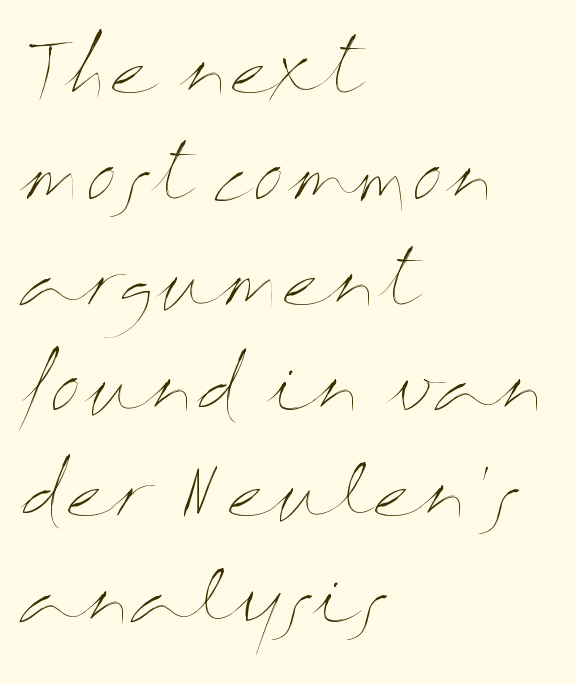
{"bold": "no", "weight": "thin", "width": "wide", "stroke_contrast": "medium", "x_height": "medium", "monospaced": "no", "underline": "no", "align": "left", "line_spacing": "normal", "line_spacing_ratio": 1.49, "letter_spacing": "normal", "letter_spacing_em": 0.0, "glyph_px": 71}
